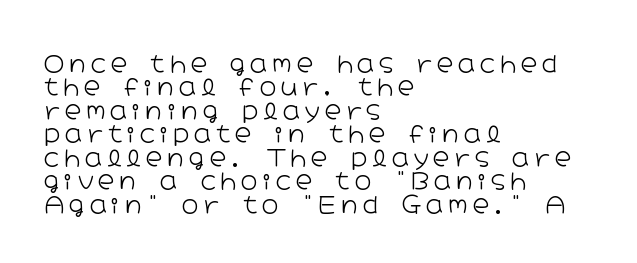
Q: Is the text bold? A: No.
Q: Is the text italic (slanted)? A: No, it is upright.
Q: Is the text underlined? A: No.
Q: How is the paragraph aligned? A: Left-aligned.
Q: Is the spacing between letters normal or unusually wide? A: Unusually wide.
Q: Is the spacing between lines tight, normal or loose? A: Tight.
